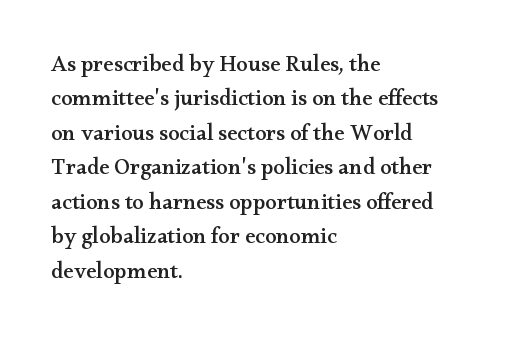
The specimen omits any rule beneath the text block's lines. The line-height multiplier appears to be the usual default. Posture: upright roman. The letters sit at their default tracking, neither squeezed nor spread.
